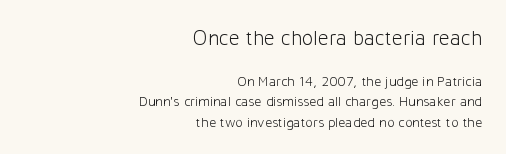
The image shows 21 px text type, upright; set right-aligned, normal line spacing (1.47x), normal letter spacing, not underlined; the first (top) block is 1.5x larger.
